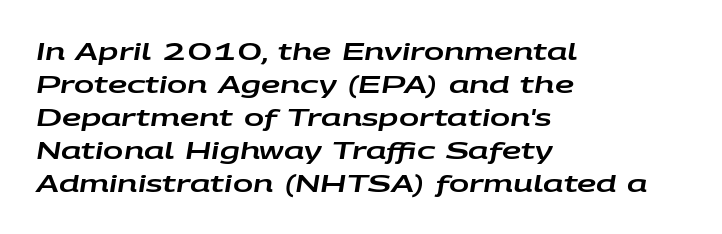
The image shows 24 px text type, italic (leaning right); set left-aligned, normal line spacing (1.37x), normal letter spacing, not underlined.
